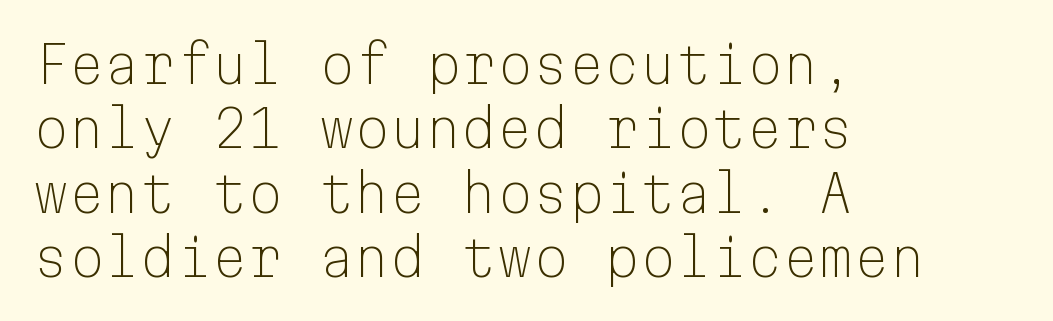
The image shows 51 px light sans-serif type, upright, monospaced; set left-aligned, normal line spacing (1.26x), normal letter spacing, not underlined; low stroke contrast and a medium x-height.
